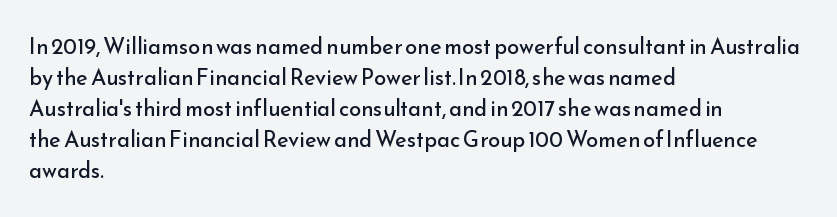
The image shows 22 px text type, upright; set left-aligned, normal line spacing (1.41x), normal letter spacing, not underlined.
